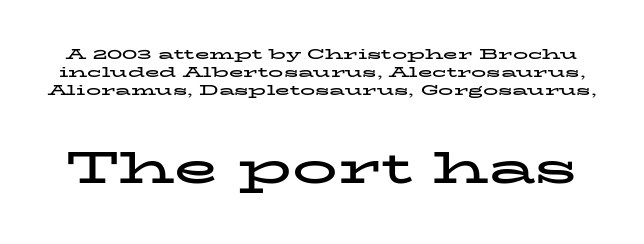
Q: Is the text bold? A: Yes.
Q: Is the text italic (slanted)? A: No, it is upright.
Q: Is the typeface a serif or a sans-serif typeface? A: Serif.
Q: Is the text underlined? A: No.
Q: Is the spacing between letters normal or unusually wide? A: Normal.
Q: Which block of text is set in a larger size, the first (top) or the second (bottom)? A: The second (bottom) one.
Q: Width (condensed, normal, or wide)? A: Wide.
Q: Stroke contrast? A: Low.
Q: x-height? A: Medium.
Q: Monospaced? A: No.
